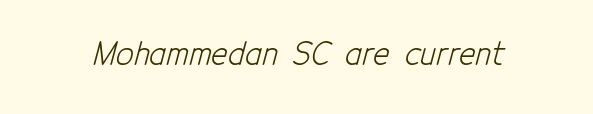
Q: Is the text bold? A: No.
Q: Is the typeface a serif or a sans-serif typeface? A: Sans-serif.
Q: Is the text underlined? A: No.
Q: Is the spacing between letters normal or unusually wide? A: Normal.
Q: Width (condensed, normal, or wide)? A: Condensed.
Q: Stroke contrast? A: Low.
Q: x-height? A: Medium.
Q: Monospaced? A: No.
